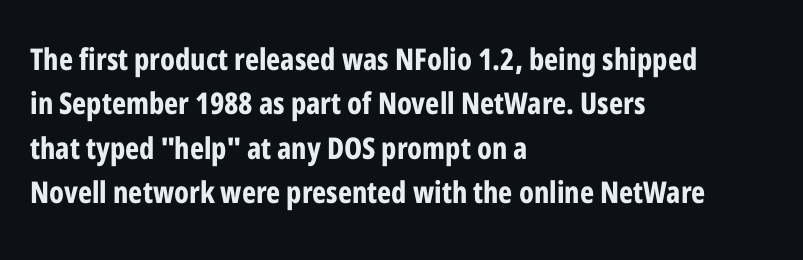
The letters are bold, with thick, heavy strokes. The passage shown has conventional tracking throughout. Line starts are locked; line ends wander. Evenly set lines give the paragraph a standard silhouette. Proportional: the letters do not fall into vertical columns. Any mark beneath the type? The region is blank.
